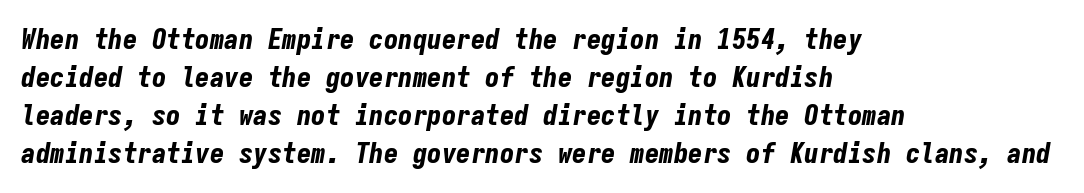
{"italic": "yes", "lean": "right", "slant_degrees": 9, "bold": "yes", "weight": "bold", "width": "condensed", "stroke_contrast": "low", "x_height": "medium", "monospaced": "yes", "underline": "no", "align": "left", "line_spacing": "normal", "line_spacing_ratio": 1.31, "letter_spacing": "normal", "letter_spacing_em": 0.0, "glyph_px": 29}
